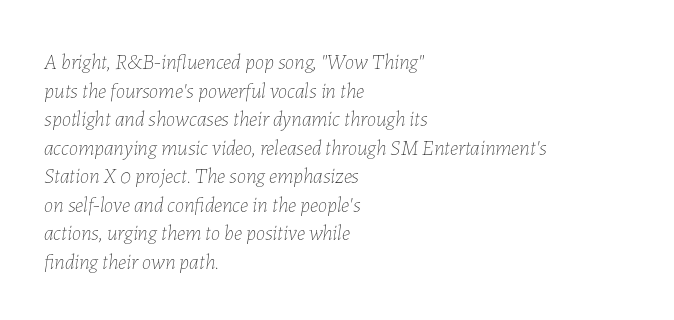
Q: Is the text bold? A: No.
Q: Is the text italic (slanted)? A: Yes, it leans right by about 7 degrees.
Q: Is the text underlined? A: No.
Q: How is the paragraph aligned? A: Left-aligned.
Q: Is the spacing between letters normal or unusually wide? A: Normal.
Q: Is the spacing between lines tight, normal or loose? A: Normal.
